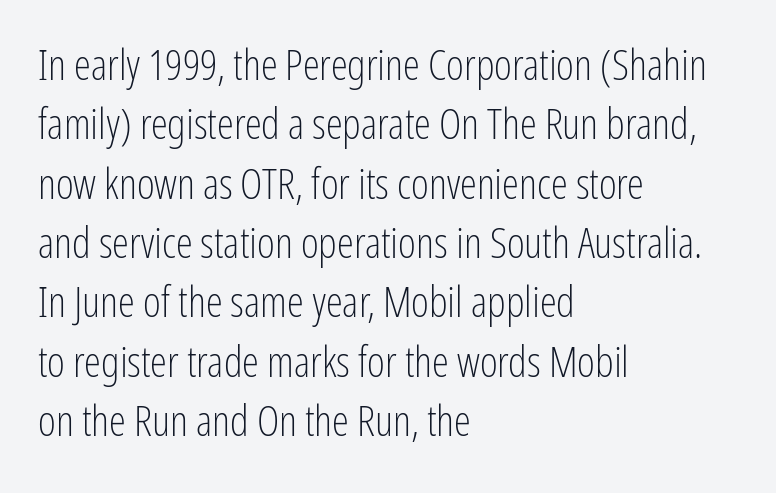
{"serif": "no", "italic": "no", "bold": "no", "weight": "light", "width": "condensed", "stroke_contrast": "low", "x_height": "medium", "monospaced": "no", "underline": "no", "align": "left", "line_spacing": "normal", "line_spacing_ratio": 1.38, "letter_spacing": "normal", "letter_spacing_em": 0.0, "glyph_px": 43}
